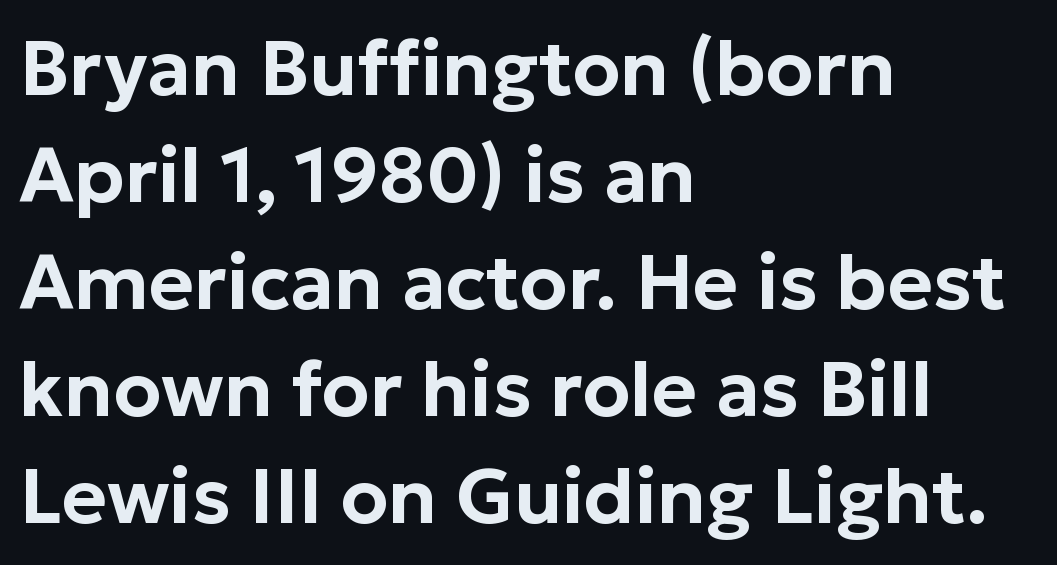
Q: Is the text italic (slanted)? A: No, it is upright.
Q: Is the typeface a serif or a sans-serif typeface? A: Sans-serif.
Q: Is the text underlined? A: No.
Q: How is the paragraph aligned? A: Left-aligned.
Q: Is the spacing between letters normal or unusually wide? A: Normal.
Q: Is the spacing between lines tight, normal or loose? A: Normal.
Q: Width (condensed, normal, or wide)? A: Normal.
Q: Stroke contrast? A: Low.
Q: x-height? A: Medium.
Q: Monospaced? A: No.
